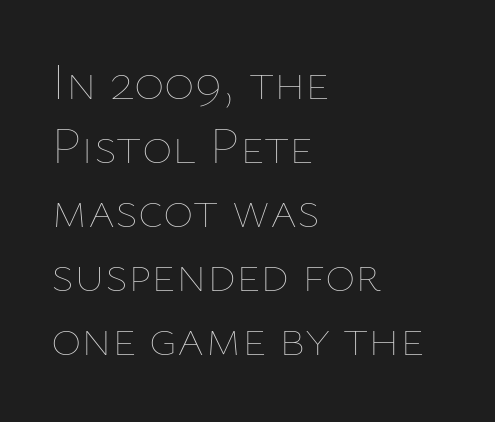
Vertical stems look standard width or narrower in stroke. Do the characters align in a grid? No, the font is proportional. Characters follow at the spacing the type designer built in. A typesetter would mark this as roman, not italic. These lines stack with their left ends in a neat column. Lines of text with bare space underneath.
